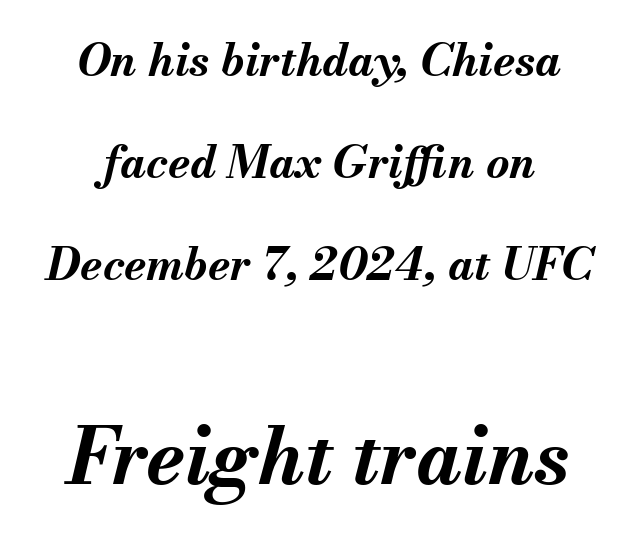
Q: Is the text bold? A: Yes.
Q: Is the text italic (slanted)? A: Yes, it leans right by about 13 degrees.
Q: Is the text underlined? A: No.
Q: How is the paragraph aligned? A: Centered.
Q: Is the spacing between letters normal or unusually wide? A: Normal.
Q: Is the spacing between lines tight, normal or loose? A: Loose.
Q: Which block of text is set in a larger size, the first (top) or the second (bottom)? A: The second (bottom) one.
Q: Width (condensed, normal, or wide)? A: Normal.
Q: Stroke contrast? A: Medium.
Q: x-height? A: Small.
Q: Monospaced? A: No.
